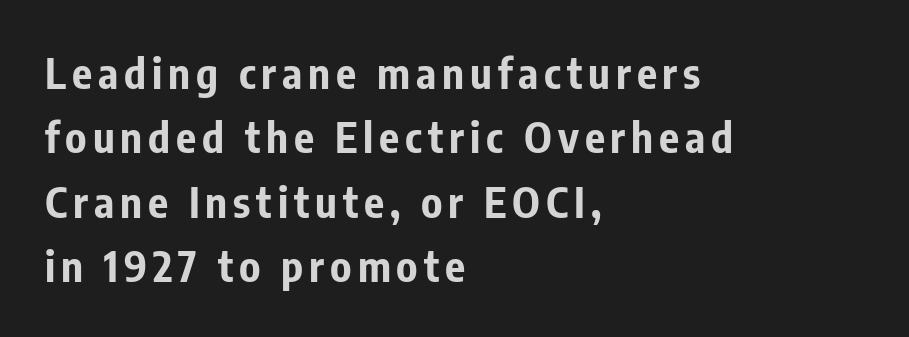
Q: Is the text bold? A: Yes.
Q: Is the text italic (slanted)? A: No, it is upright.
Q: Is the typeface a serif or a sans-serif typeface? A: Sans-serif.
Q: Is the text underlined? A: No.
Q: How is the paragraph aligned? A: Left-aligned.
Q: Is the spacing between lines tight, normal or loose? A: Normal.
Q: Width (condensed, normal, or wide)? A: Condensed.
Q: Stroke contrast? A: Low.
Q: x-height? A: Medium.
Q: Monospaced? A: No.
